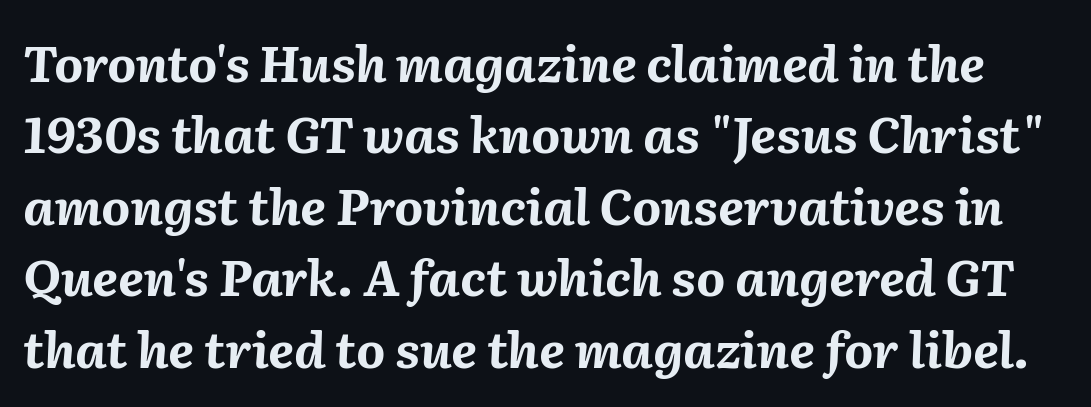
{"italic": "yes", "lean": "right", "slant_degrees": 2, "bold": "yes", "weight": "bold", "width": "normal", "stroke_contrast": "medium", "x_height": "medium", "monospaced": "no", "underline": "no", "line_spacing": "normal", "line_spacing_ratio": 1.43, "letter_spacing": "normal", "letter_spacing_em": 0.0, "glyph_px": 50}
